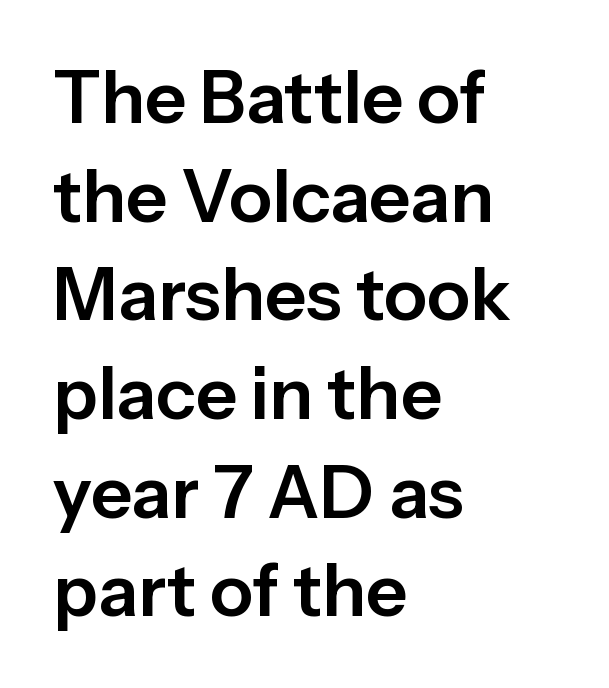
Q: Is the text italic (slanted)? A: No, it is upright.
Q: Is the typeface a serif or a sans-serif typeface? A: Sans-serif.
Q: Is the text underlined? A: No.
Q: How is the paragraph aligned? A: Left-aligned.
Q: Is the spacing between letters normal or unusually wide? A: Normal.
Q: Is the spacing between lines tight, normal or loose? A: Normal.
Q: Width (condensed, normal, or wide)? A: Normal.
Q: Stroke contrast? A: Low.
Q: x-height? A: Medium.
Q: Monospaced? A: No.
